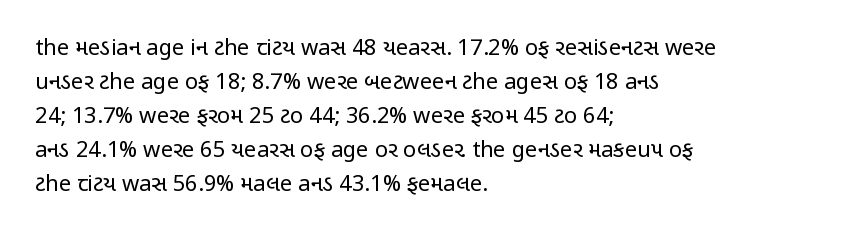
These lines stack with their left ends in a neat column. Any mark beneath the type? The region is blank. Short note: letters normally spaced. The type sits square on the baseline with zero lean.
